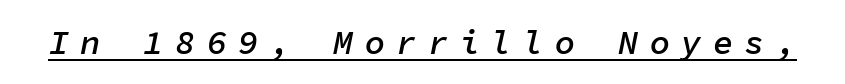
{"italic": "yes", "lean": "right", "slant_degrees": 11, "bold": "semi", "weight": "semibold", "width": "normal", "stroke_contrast": "low", "x_height": "medium", "monospaced": "yes", "underline": "yes", "letter_spacing": "wide", "letter_spacing_em": 0.33, "glyph_px": 34}
